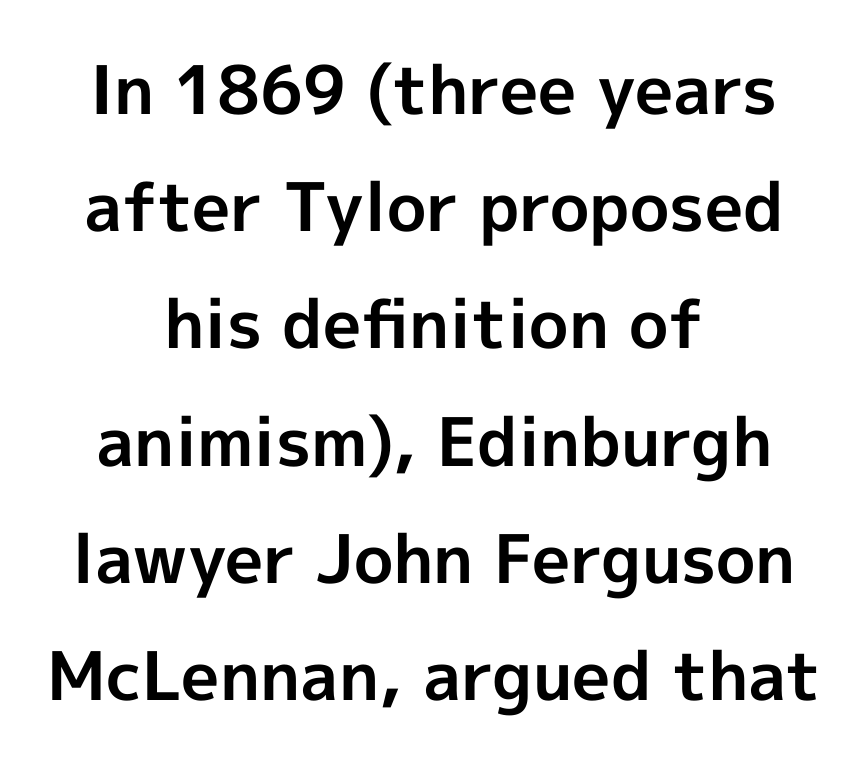
You could call the tracking neutral — neither tight nor loose. How heavy is the stroke? Heavy — this is a bold. Check the space under the baseline: it is left empty. Unlike italic type, these characters show no tilt at all. A typesetter would call this proportional, since set widths differ per character. Are there feet on the stems? There aren't — it's a sans.
